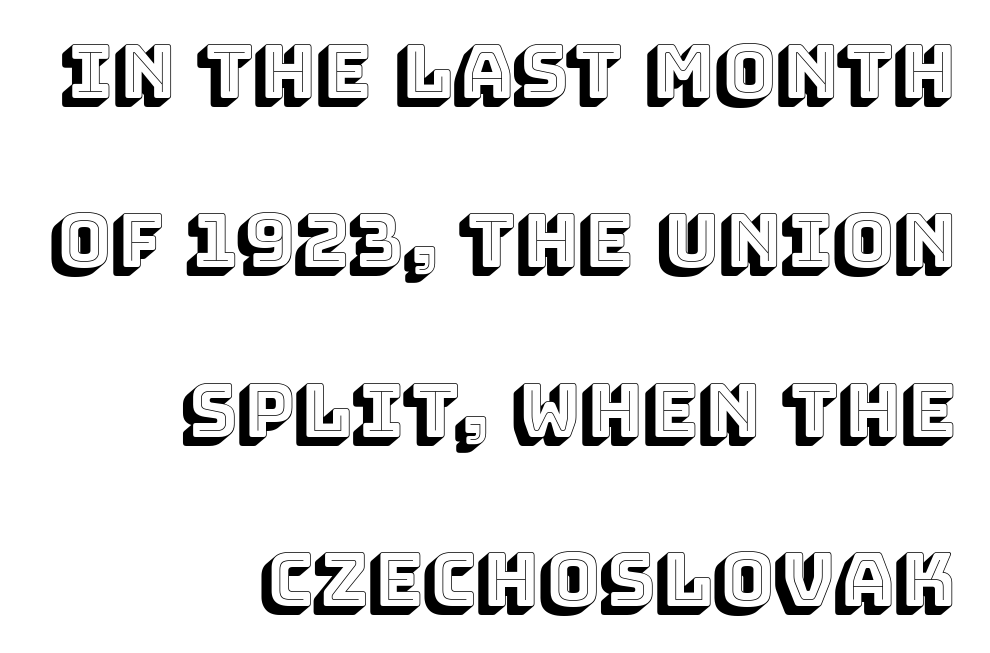
{"italic": "no", "width": "normal", "x_height": "large", "monospaced": "no", "underline": "no", "align": "right", "line_spacing": "loose", "line_spacing_ratio": 2.32, "letter_spacing": "normal", "letter_spacing_em": 0.0, "glyph_px": 73}
